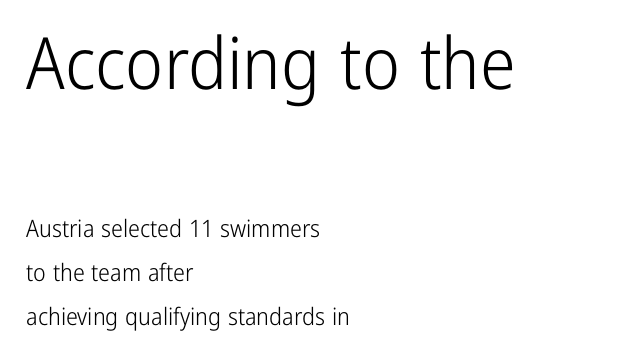
Q: Is the text bold? A: No.
Q: Is the text italic (slanted)? A: No, it is upright.
Q: Is the typeface a serif or a sans-serif typeface? A: Sans-serif.
Q: Is the text underlined? A: No.
Q: How is the paragraph aligned? A: Left-aligned.
Q: Is the spacing between letters normal or unusually wide? A: Normal.
Q: Which block of text is set in a larger size, the first (top) or the second (bottom)? A: The first (top) one.
Q: Width (condensed, normal, or wide)? A: Condensed.
Q: Stroke contrast? A: Low.
Q: x-height? A: Medium.
Q: Monospaced? A: No.
